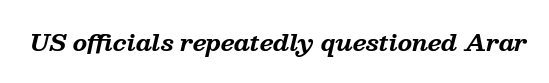
Typographic density is high because the face is bold. Nobody touched the tracking dial on this one. The passage shown leans; its letterforms are oblique. Plain, unruled lines of type.
